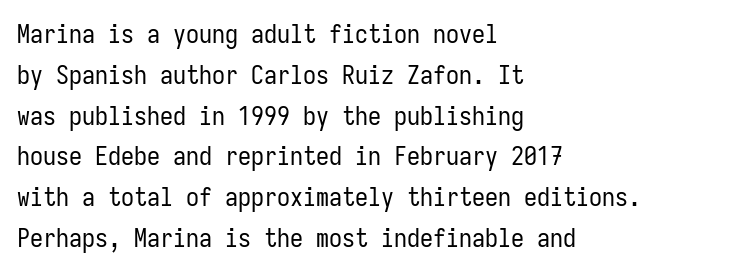
{"italic": "no", "bold": "no", "underline": "no", "align": "left", "line_spacing": "normal", "line_spacing_ratio": 1.57, "letter_spacing": "normal", "letter_spacing_em": 0.0, "glyph_px": 26}
